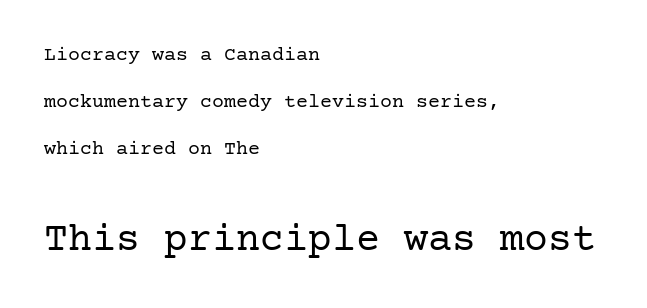
Q: Is the text bold? A: No.
Q: Is the text italic (slanted)? A: No, it is upright.
Q: Is the typeface a serif or a sans-serif typeface? A: Serif.
Q: Is the text underlined? A: No.
Q: How is the paragraph aligned? A: Left-aligned.
Q: Is the spacing between letters normal or unusually wide? A: Normal.
Q: Is the spacing between lines tight, normal or loose? A: Loose.
Q: Which block of text is set in a larger size, the first (top) or the second (bottom)? A: The second (bottom) one.
Q: Width (condensed, normal, or wide)? A: Normal.
Q: Stroke contrast? A: Low.
Q: x-height? A: Medium.
